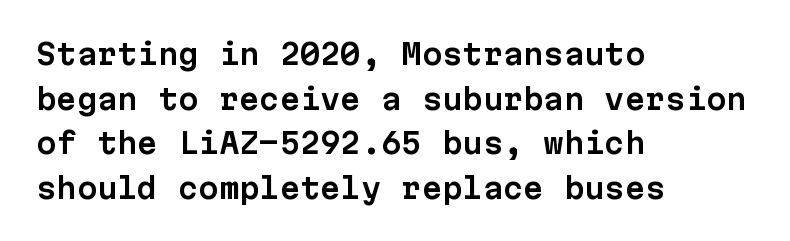
Spacing verdict: monospaced, one width for all characters. Regular leading. A bare baseline throughout the passage. Examine the stroke ends and you'll find no serifs. Tracking value appears to be zero — textbook default spacing.
